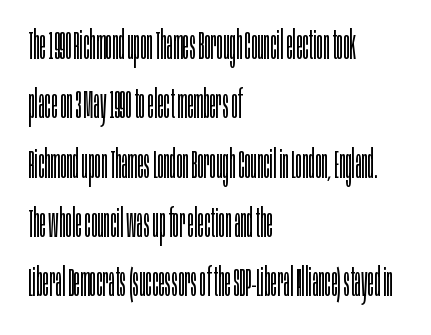
Line spacing here is normal. No feet cap the strokes, marking this as sans-serif type. Tracking here is standard; glyphs follow each other at the usual distance. A roman cut, with each character standing at attention.
